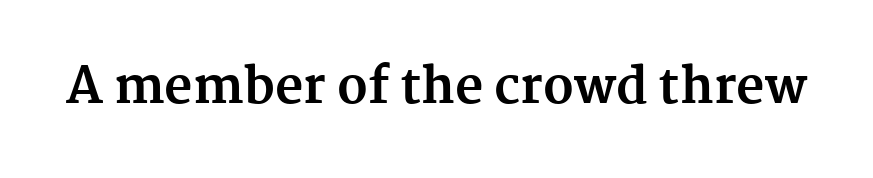
Q: Is the text bold? A: Yes.
Q: Is the text italic (slanted)? A: No, it is upright.
Q: Is the typeface a serif or a sans-serif typeface? A: Serif.
Q: Is the text underlined? A: No.
Q: Is the spacing between letters normal or unusually wide? A: Normal.
Q: Width (condensed, normal, or wide)? A: Normal.
Q: Stroke contrast? A: Medium.
Q: x-height? A: Medium.
Q: Monospaced? A: No.
